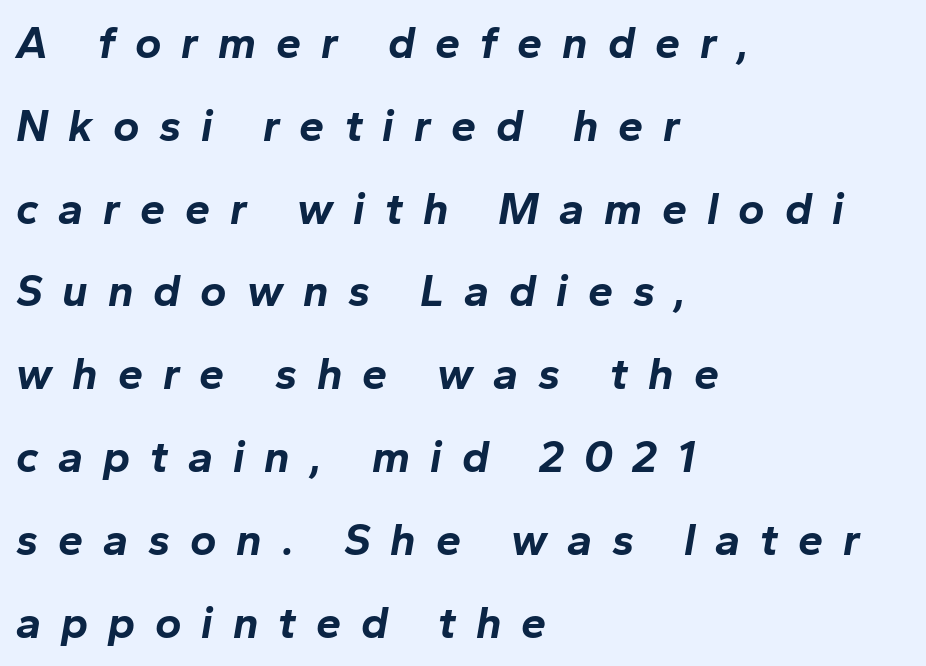
{"italic": "yes", "lean": "right", "slant_degrees": 10, "bold": "yes", "weight": "bold", "width": "normal", "stroke_contrast": "low", "x_height": "medium", "monospaced": "no", "underline": "no", "align": "left", "line_spacing_ratio": 1.84, "letter_spacing": "wide", "letter_spacing_em": 0.44, "glyph_px": 45}
